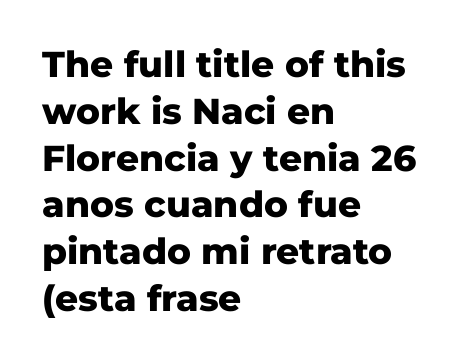
The image shows 36 px heavy sans-serif type, upright; set left-aligned, normal line spacing (1.3x), normal letter spacing, not underlined; low stroke contrast and a medium x-height.
